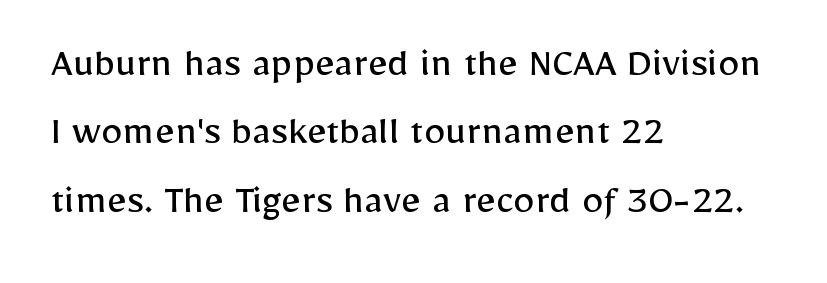
{"serif": "no", "italic": "no", "bold": "no", "weight": "regular", "width": "normal", "stroke_contrast": "low", "x_height": "medium", "monospaced": "no", "underline": "no", "align": "left", "line_spacing": "normal", "line_spacing_ratio": 1.59, "letter_spacing": "normal", "letter_spacing_em": 0.0, "glyph_px": 43}
